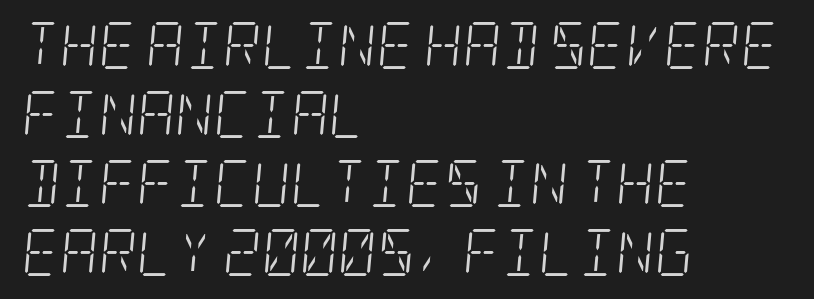
Q: Is the text bold? A: No.
Q: Is the text italic (slanted)? A: Yes, it leans right by about 5 degrees.
Q: Is the typeface a serif or a sans-serif typeface? A: Serif.
Q: Is the text underlined? A: No.
Q: How is the paragraph aligned? A: Left-aligned.
Q: Is the spacing between letters normal or unusually wide? A: Normal.
Q: Is the spacing between lines tight, normal or loose? A: Normal.
Q: Width (condensed, normal, or wide)? A: Condensed.
Q: Stroke contrast? A: Low.
Q: x-height? A: Large.
